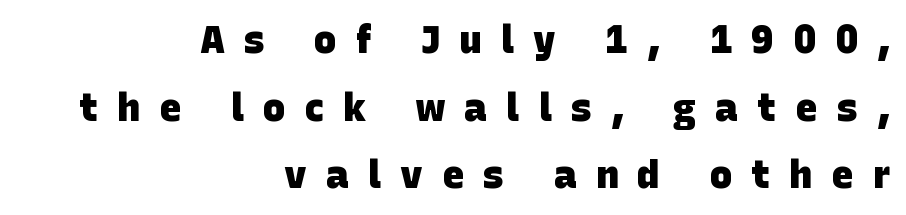
{"serif": "no", "bold": "yes", "weight": "heavy", "width": "normal", "stroke_contrast": "low", "x_height": "large", "monospaced": "no", "underline": "no", "align": "right", "line_spacing_ratio": 1.78, "letter_spacing": "wide", "letter_spacing_em": 0.5, "glyph_px": 38}
